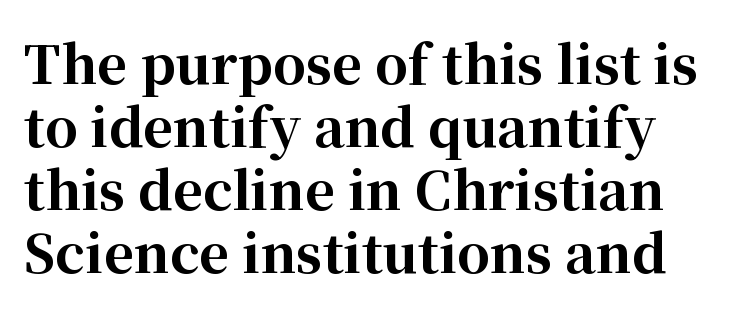
Regarding serifs, this sample has them. Character widths vary here, with narrow letters taking less room than wide ones. Strokes here are thick enough to call this a true bold. The type is set solid horizontally, with unmodified tracking. Anything drawn beneath the words? Only blank space. Nope, not italic — everything's standing straight.
